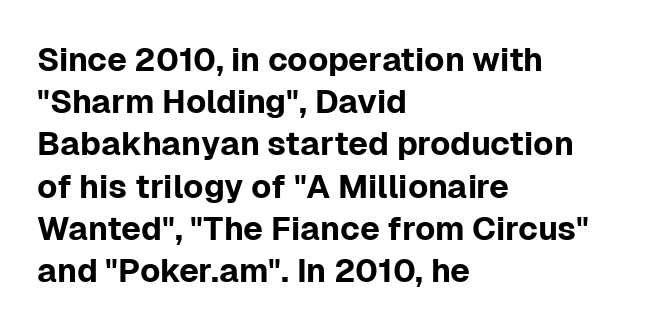
Successive baselines arrive at the customary interval. Nothing unusual about the tracking: characters are spaced as the font intends. The rendering anchors every line to the left-hand side. Does the type have serifs? No, each stem ends abruptly. You can tell it's not italic because the verticals are truly vertical. Lines of text with bare space underneath.
